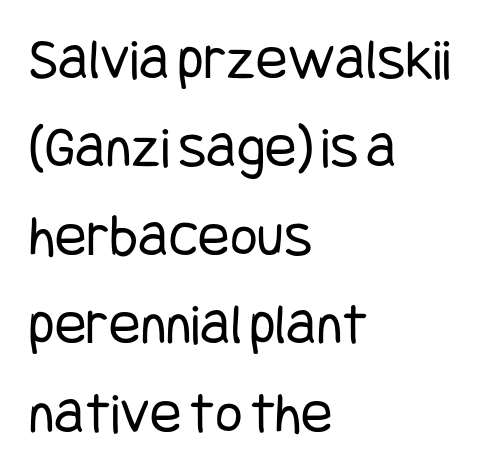
Q: Is the text bold? A: No.
Q: Is the text italic (slanted)? A: No, it is upright.
Q: Is the typeface a serif or a sans-serif typeface? A: Sans-serif.
Q: Is the text underlined? A: No.
Q: How is the paragraph aligned? A: Left-aligned.
Q: Is the spacing between letters normal or unusually wide? A: Normal.
Q: Is the spacing between lines tight, normal or loose? A: Normal.
Q: Width (condensed, normal, or wide)? A: Condensed.
Q: Stroke contrast? A: Low.
Q: x-height? A: Large.
